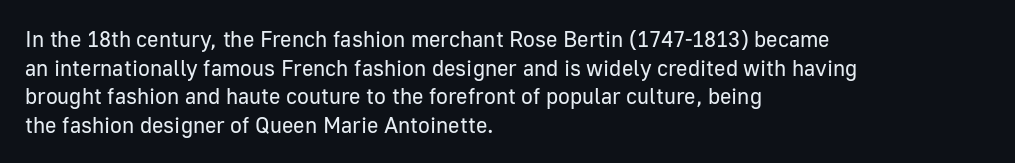
The image shows 22 px text type, upright; set left-aligned, normal line spacing (1.3x), normal letter spacing, not underlined.
